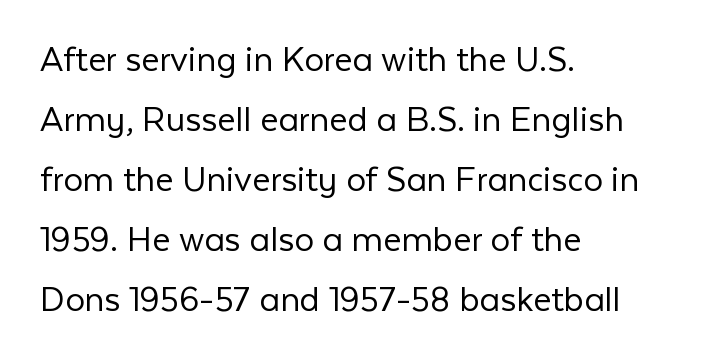
Descender tails drop into unmarked territory. Caption: multi-line text, flush left, ragged right. Quick note: not italic, upright. This sample has the flowing, uneven cadence of proportional lettering. Regular leading.
